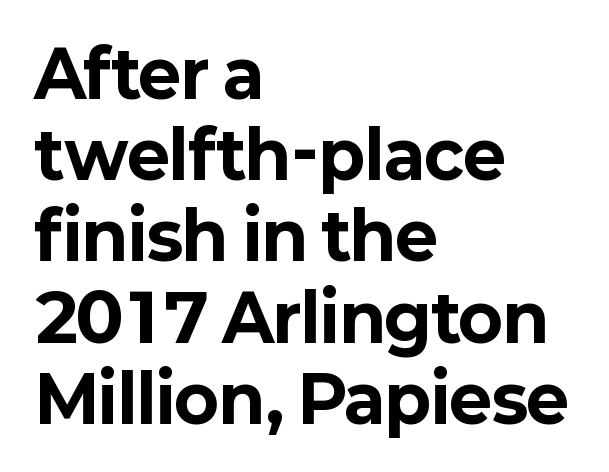
Q: Is the text bold? A: Yes.
Q: Is the text italic (slanted)? A: No, it is upright.
Q: Is the typeface a serif or a sans-serif typeface? A: Sans-serif.
Q: Is the text underlined? A: No.
Q: How is the paragraph aligned? A: Left-aligned.
Q: Is the spacing between letters normal or unusually wide? A: Normal.
Q: Is the spacing between lines tight, normal or loose? A: Normal.
Q: Width (condensed, normal, or wide)? A: Normal.
Q: Stroke contrast? A: Low.
Q: x-height? A: Medium.
Q: Monospaced? A: No.
